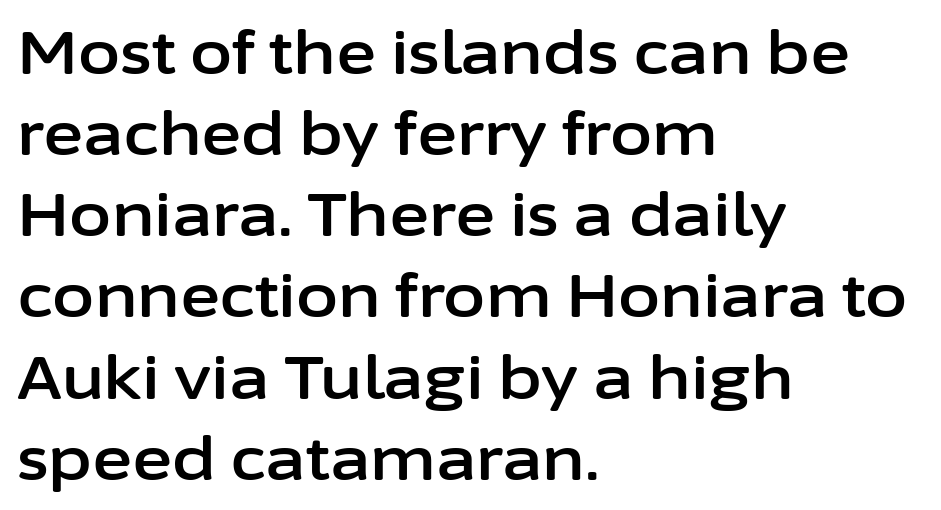
Q: Is the text italic (slanted)? A: No, it is upright.
Q: Is the typeface a serif or a sans-serif typeface? A: Sans-serif.
Q: Is the text underlined? A: No.
Q: How is the paragraph aligned? A: Left-aligned.
Q: Is the spacing between letters normal or unusually wide? A: Normal.
Q: Is the spacing between lines tight, normal or loose? A: Normal.
Q: Width (condensed, normal, or wide)? A: Normal.
Q: Stroke contrast? A: Low.
Q: x-height? A: Medium.
Q: Monospaced? A: No.
